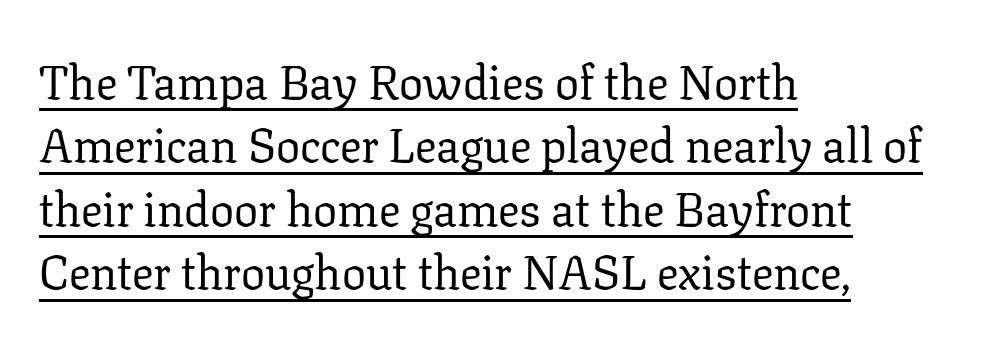
When letters stand straight like this, we call the style roman or upright. Spacing verdict: proportional, widths tailored to each character. This sample keeps an unexceptional amount of space between lines. Serifs: yes, visible at the terminals of the letterforms.
